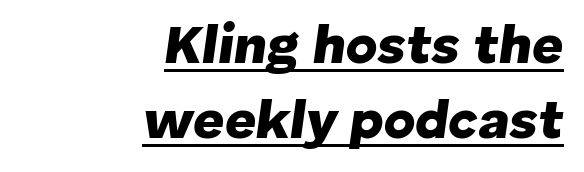
{"italic": "yes", "lean": "right", "slant_degrees": 8, "bold": "yes", "weight": "heavy", "width": "normal", "stroke_contrast": "low", "x_height": "medium", "monospaced": "no", "underline": "yes", "align": "right", "line_spacing": "normal", "line_spacing_ratio": 1.38, "letter_spacing": "normal", "letter_spacing_em": 0.0, "glyph_px": 54}
